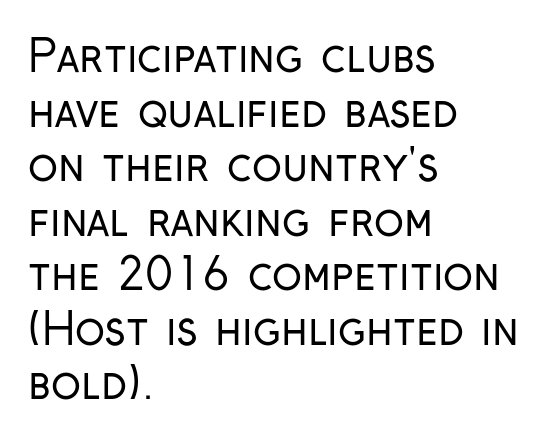
The image shows 44 px regular-weight, condensed sans-serif type, upright; set left-aligned, line spacing 1.24x, normal letter spacing, not underlined; low stroke contrast and a medium x-height.
